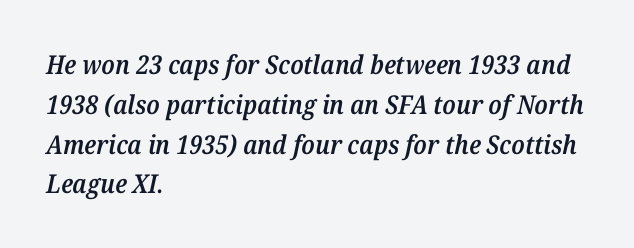
The image shows 26 px text type, italic (leaning right); set left-aligned, normal line spacing (1.53x), normal letter spacing, not underlined.
